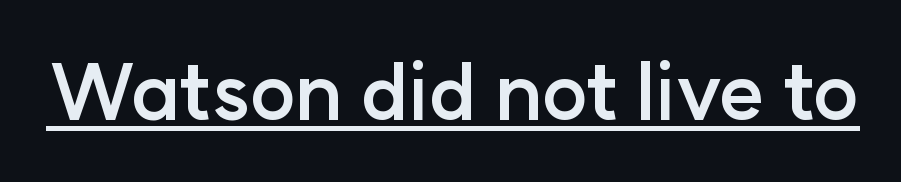
Q: Is the text bold? A: Yes.
Q: Is the text italic (slanted)? A: No, it is upright.
Q: Is the typeface a serif or a sans-serif typeface? A: Sans-serif.
Q: Is the text underlined? A: Yes.
Q: Is the spacing between letters normal or unusually wide? A: Normal.
Q: Width (condensed, normal, or wide)? A: Normal.
Q: Stroke contrast? A: Low.
Q: x-height? A: Medium.
Q: Monospaced? A: No.
